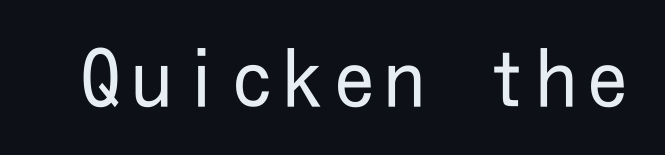
{"serif": "no", "italic": "no", "bold": "no", "weight": "regular", "width": "condensed", "stroke_contrast": "low", "x_height": "medium", "underline": "no", "glyph_px": 78}
